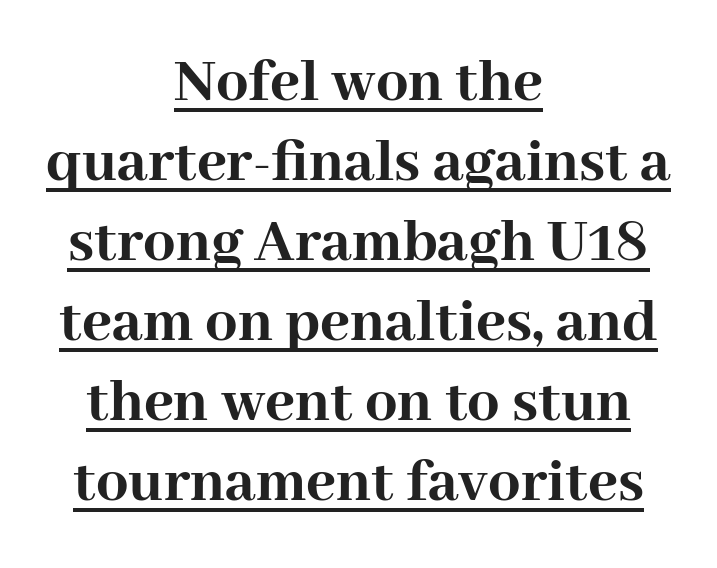
{"serif": "yes", "italic": "no", "bold": "yes", "weight": "semibold", "width": "normal", "stroke_contrast": "high", "x_height": "medium", "monospaced": "no", "underline": "yes", "align": "center", "line_spacing": "normal", "line_spacing_ratio": 1.25, "letter_spacing": "normal", "letter_spacing_em": 0.0, "glyph_px": 64}
